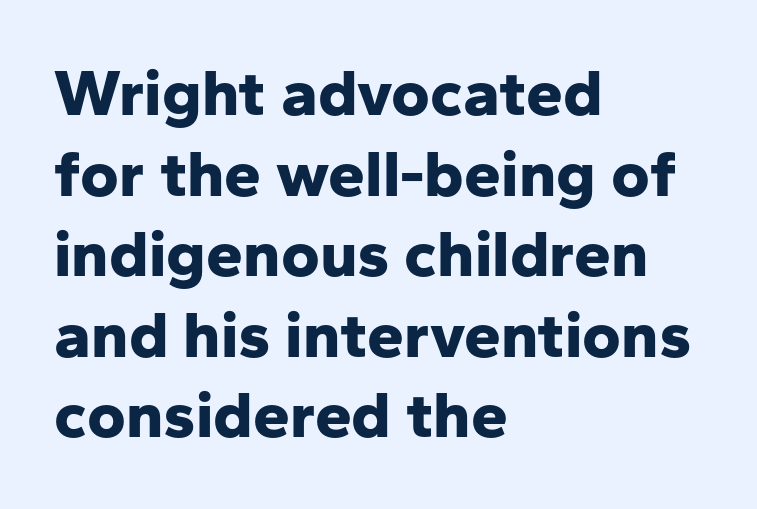
Q: Is the text bold? A: Yes.
Q: Is the text italic (slanted)? A: No, it is upright.
Q: Is the typeface a serif or a sans-serif typeface? A: Sans-serif.
Q: Is the text underlined? A: No.
Q: How is the paragraph aligned? A: Left-aligned.
Q: Is the spacing between letters normal or unusually wide? A: Normal.
Q: Width (condensed, normal, or wide)? A: Normal.
Q: Stroke contrast? A: Low.
Q: x-height? A: Medium.
Q: Monospaced? A: No.
